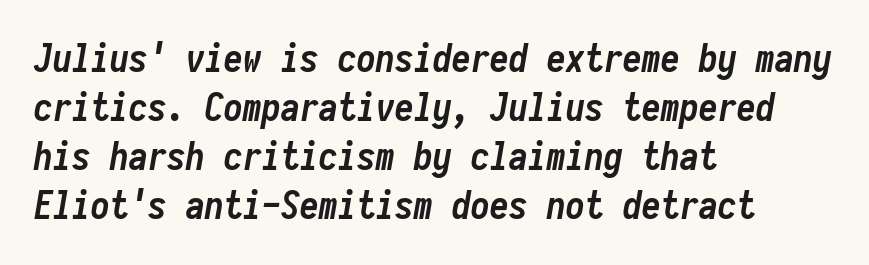
Q: Is the text bold? A: Yes.
Q: Is the text italic (slanted)? A: Yes, it leans right by about 10 degrees.
Q: Is the text underlined? A: No.
Q: How is the paragraph aligned? A: Left-aligned.
Q: Is the spacing between letters normal or unusually wide? A: Normal.
Q: Is the spacing between lines tight, normal or loose? A: Normal.
Q: Width (condensed, normal, or wide)? A: Condensed.
Q: Stroke contrast? A: Low.
Q: x-height? A: Medium.
Q: Monospaced? A: Yes.
